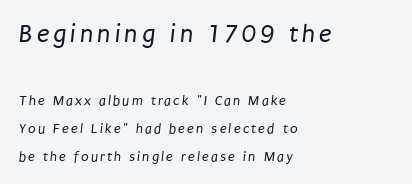
{"bold": "no", "underline": "no", "align": "left", "line_spacing": "loose", "line_spacing_ratio": 2.0, "larger_block": "first", "size_ratio": 1.86, "glyph_px": 26}
